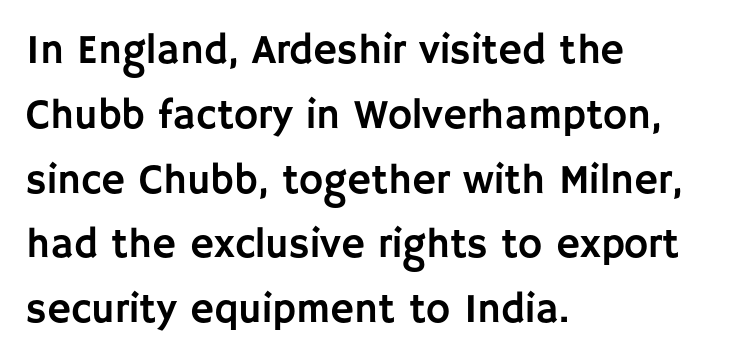
Q: Is the text italic (slanted)? A: No, it is upright.
Q: Is the typeface a serif or a sans-serif typeface? A: Sans-serif.
Q: Is the text underlined? A: No.
Q: How is the paragraph aligned? A: Left-aligned.
Q: Is the spacing between letters normal or unusually wide? A: Normal.
Q: Is the spacing between lines tight, normal or loose? A: Normal.
Q: Width (condensed, normal, or wide)? A: Normal.
Q: Stroke contrast? A: Low.
Q: x-height? A: Large.
Q: Monospaced? A: No.
